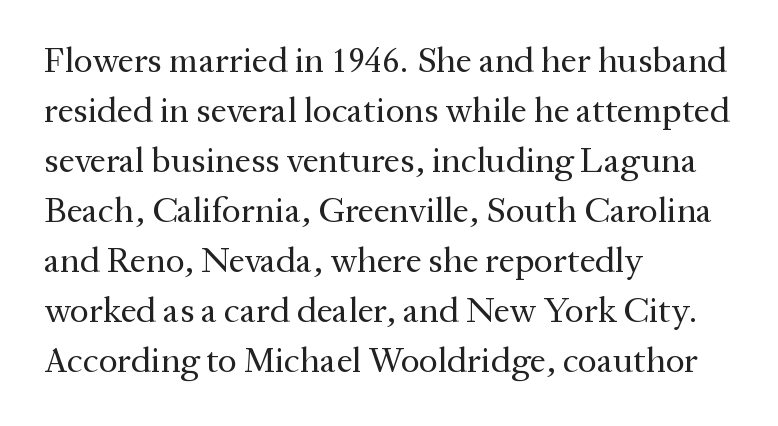
The image shows 36 px regular-weight serif type, upright; set left-aligned, normal line spacing (1.39x), normal letter spacing, not underlined; medium stroke contrast and a medium x-height.
